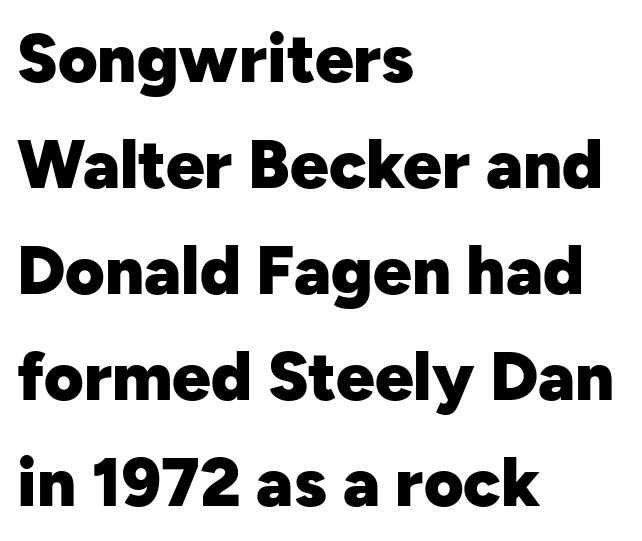
Q: Is the text bold? A: Yes.
Q: Is the text italic (slanted)? A: No, it is upright.
Q: Is the typeface a serif or a sans-serif typeface? A: Sans-serif.
Q: Is the text underlined? A: No.
Q: How is the paragraph aligned? A: Left-aligned.
Q: Is the spacing between letters normal or unusually wide? A: Normal.
Q: Is the spacing between lines tight, normal or loose? A: Normal.
Q: Width (condensed, normal, or wide)? A: Normal.
Q: Stroke contrast? A: Low.
Q: x-height? A: Medium.
Q: Monospaced? A: No.
